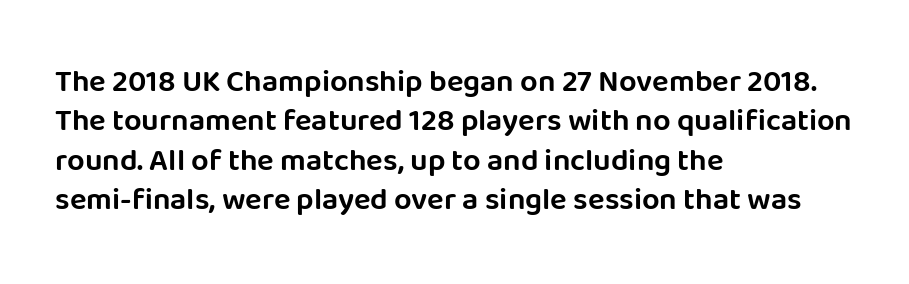
The passage shown is typed in a proportional face where columns would drift. Horizontal alignment here is leftward, the default for most running prose. Examine the stroke ends and you'll find no serifs. Has an underline been added? It has not. Does the leading feel generous? No, just average.
